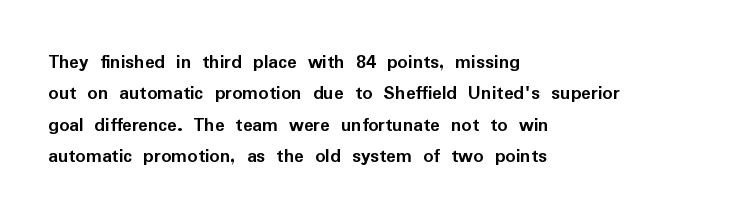
Ascenders rise straight up at ninety degrees. Just letters on the line, the space beneath them empty. Normally led — the rows are evenly, conventionally spaced. Here the glyphs are tracked normally, forming tight word shapes. The characters look thick and weighty, a clear bold.
